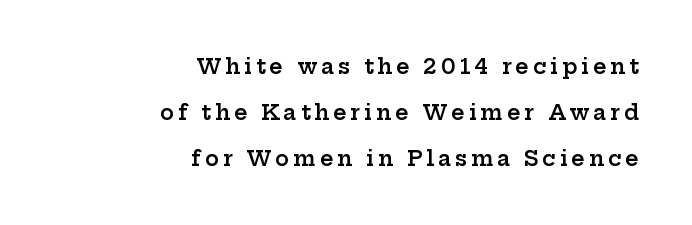
{"italic": "no", "bold": "semi", "underline": "no", "align": "right", "line_spacing": "loose", "line_spacing_ratio": 2.19, "glyph_px": 21}
